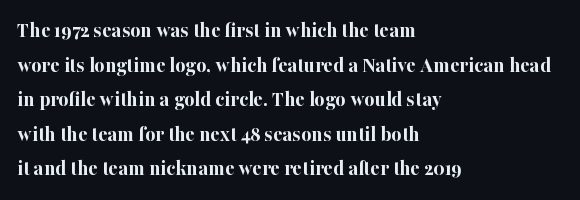
This sample uses an upright cut, with every glyph sitting square on the baseline. Whoever set this chose a conventional vertical rhythm. Students, note that the glyphs here touch the page at normal intervals. Strokes here are thick enough to call this a true bold.
